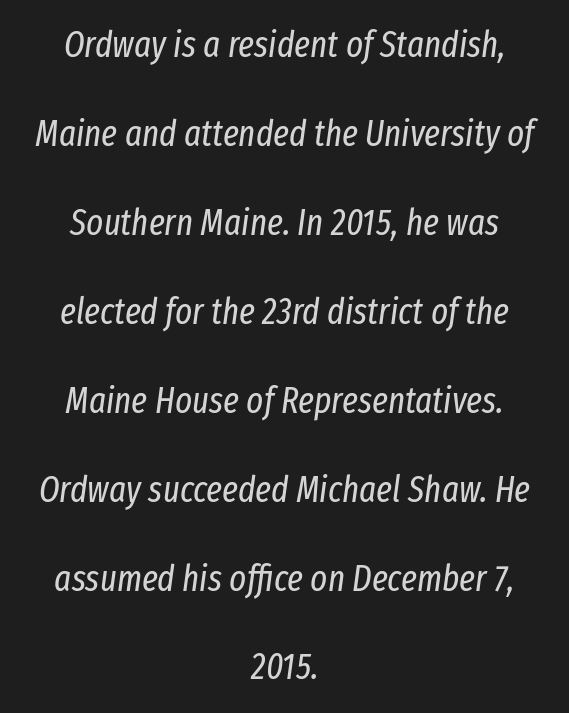
Is the type heavy? It reads as light-to-regular instead. The area under the type is left untouched. The whitespace from short lines is split evenly between both sides. What stands out about the letter spacing? Nothing — it is the standard amount.
